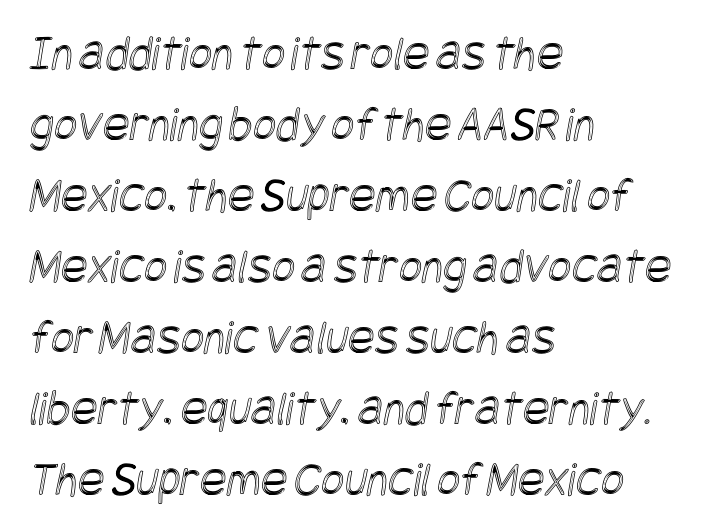
The image shows 50 px condensed type; set left-aligned, normal line spacing (1.42x), normal letter spacing, not underlined; a large x-height.
